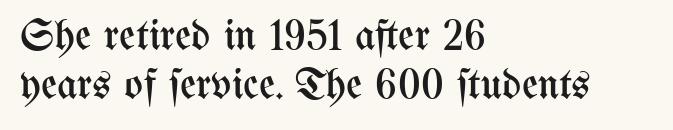
Q: Is the text bold? A: No.
Q: Is the text italic (slanted)? A: No, it is upright.
Q: Is the text underlined? A: No.
Q: How is the paragraph aligned? A: Left-aligned.
Q: Is the spacing between letters normal or unusually wide? A: Normal.
Q: Is the spacing between lines tight, normal or loose? A: Tight.
Q: Width (condensed, normal, or wide)? A: Condensed.
Q: Stroke contrast? A: Medium.
Q: x-height? A: Medium.
Q: Monospaced? A: No.
